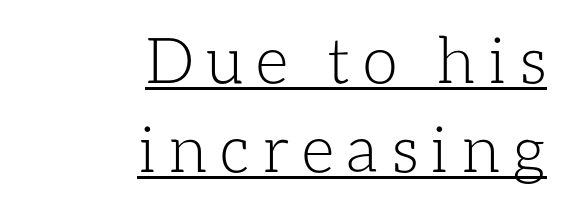
Students, observe the line beneath the letters — that is underlining. Upright lettering throughout. One glance says typical: line gaps are just what's usual. The font is comparable to plain body text, perhaps lighter. All the whitespace from short lines collects on the left. Character widths vary here, with narrow letters taking less room than wide ones.
